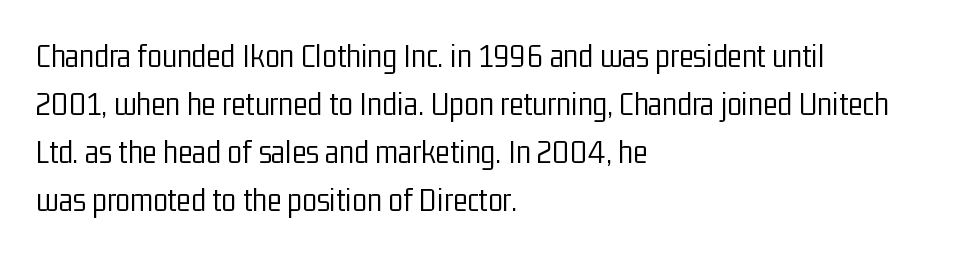
{"serif": "no", "italic": "no", "bold": "no", "weight": "light", "width": "condensed", "stroke_contrast": "low", "x_height": "medium", "monospaced": "no", "underline": "no", "align": "left", "line_spacing": "normal", "line_spacing_ratio": 1.41, "letter_spacing": "normal", "letter_spacing_em": 0.0, "glyph_px": 34}
